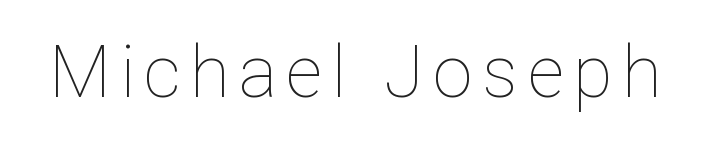
The image shows 72 px thin type, upright; set not underlined; low stroke contrast and a medium x-height.
